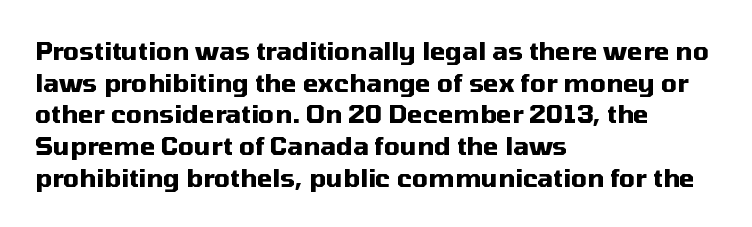
Q: Is the text bold? A: Yes.
Q: Is the text italic (slanted)? A: No, it is upright.
Q: Is the text underlined? A: No.
Q: How is the paragraph aligned? A: Left-aligned.
Q: Is the spacing between letters normal or unusually wide? A: Normal.
Q: Is the spacing between lines tight, normal or loose? A: Normal.
